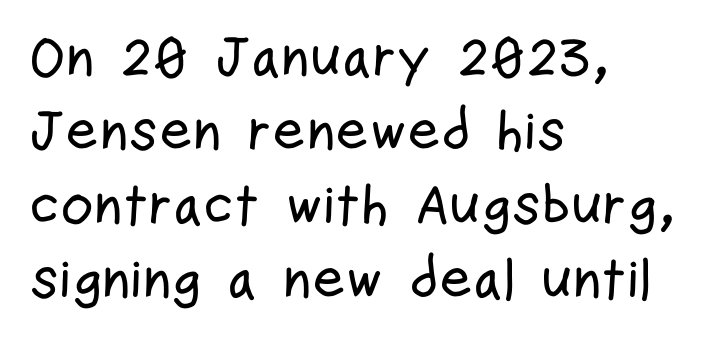
{"serif": "no", "italic": "no", "width": "condensed", "stroke_contrast": "low", "x_height": "medium", "monospaced": "no", "underline": "no", "align": "left", "line_spacing": "normal", "line_spacing_ratio": 1.3, "letter_spacing": "normal", "letter_spacing_em": 0.0, "glyph_px": 57}
